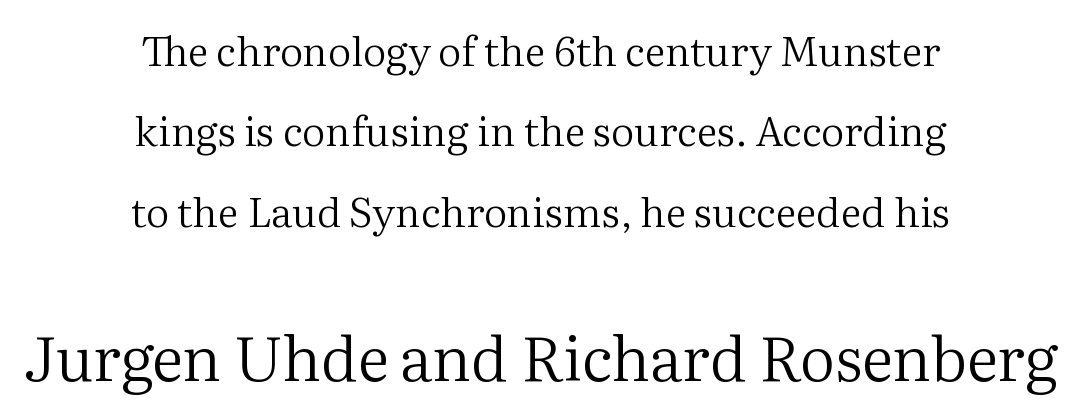
{"serif": "yes", "italic": "no", "bold": "no", "weight": "regular", "width": "normal", "stroke_contrast": "medium", "x_height": "medium", "monospaced": "no", "underline": "no", "align": "center", "line_spacing": "loose", "line_spacing_ratio": 1.96, "letter_spacing": "normal", "letter_spacing_em": 0.0, "larger_block": "second", "size_ratio": 1.51, "glyph_px": 62}
